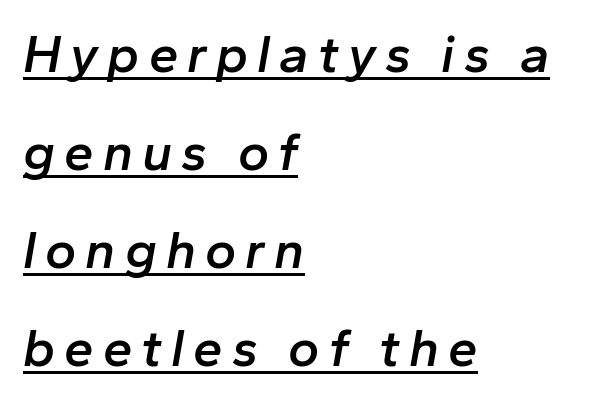
{"italic": "yes", "lean": "right", "slant_degrees": 10, "bold": "semi", "weight": "semibold", "width": "normal", "stroke_contrast": "low", "x_height": "medium", "monospaced": "no", "underline": "yes", "align": "left", "line_spacing_ratio": 1.85, "glyph_px": 53}
